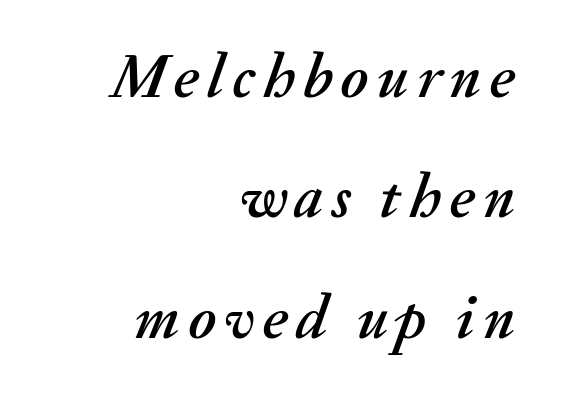
{"italic": "yes", "lean": "right", "slant_degrees": 20, "width": "normal", "stroke_contrast": "medium", "x_height": "small", "monospaced": "no", "underline": "no", "align": "right", "line_spacing": "loose", "line_spacing_ratio": 1.91, "glyph_px": 63}
